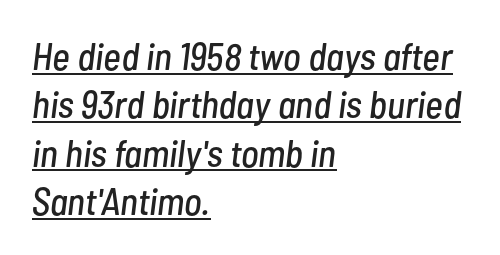
Q: Is the text italic (slanted)? A: Yes, it leans right by about 7 degrees.
Q: Is the text underlined? A: Yes.
Q: How is the paragraph aligned? A: Left-aligned.
Q: Is the spacing between letters normal or unusually wide? A: Normal.
Q: Is the spacing between lines tight, normal or loose? A: Normal.
Q: Width (condensed, normal, or wide)? A: Condensed.
Q: Stroke contrast? A: Low.
Q: x-height? A: Medium.
Q: Monospaced? A: No.
